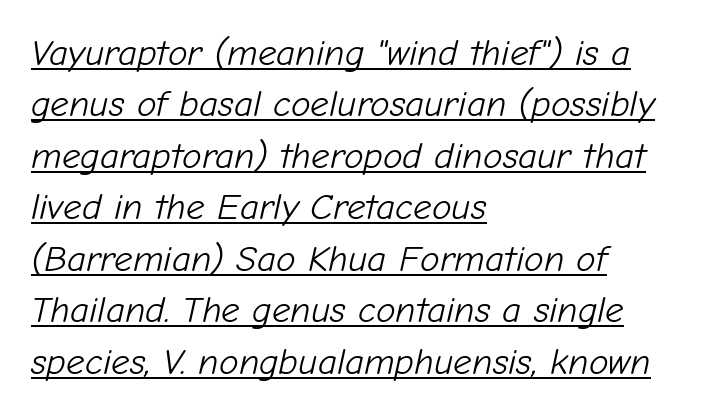
The image shows 37 px light type, italic (leaning right); set left-aligned, normal line spacing (1.39x), normal letter spacing, underlined; low stroke contrast and a medium x-height.
